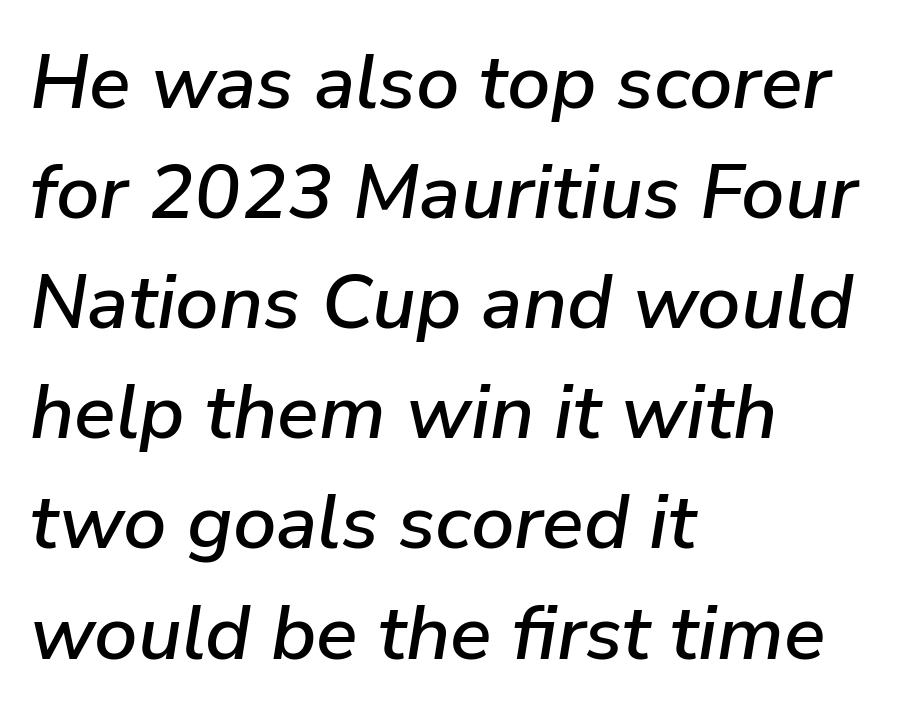
Just letters on the line, the space beneath them empty. Short note: letters normally spaced. The rendering applies a slant to the glyphs. Is there much room between lines? A standard amount, neither cramped nor airy. These lines are rendered in a variable-pitch font.
